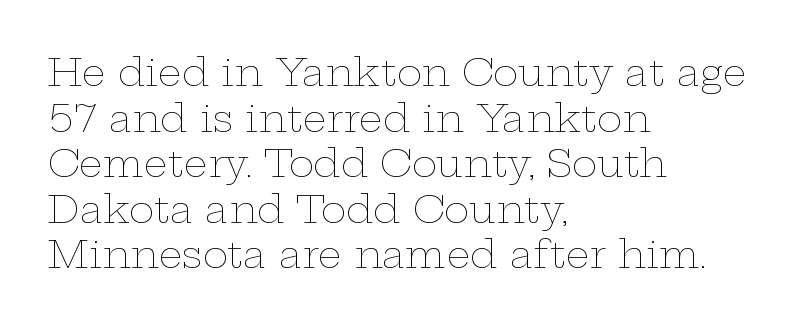
The image shows 38 px thin, wide type, upright; set left-aligned, line spacing 1.2x, normal letter spacing, not underlined; low stroke contrast and a medium x-height.
